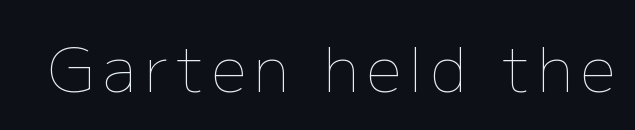
The image shows 62 px thin type, upright; set not underlined; low stroke contrast and a medium x-height.
